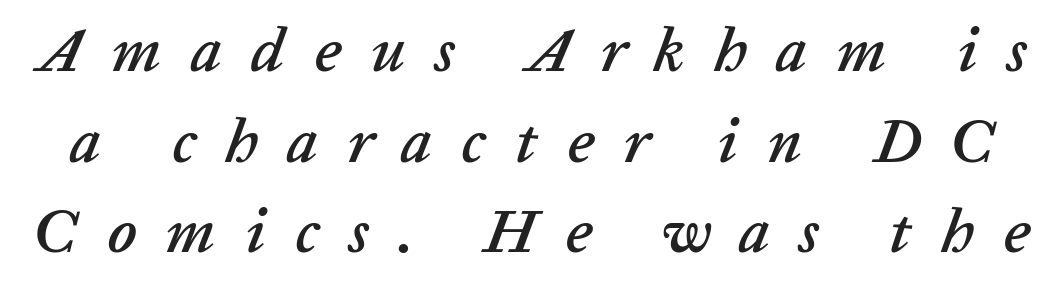
Q: Is the text italic (slanted)? A: Yes, it leans right by about 20 degrees.
Q: Is the text underlined? A: No.
Q: Is the spacing between letters normal or unusually wide? A: Unusually wide.
Q: Is the spacing between lines tight, normal or loose? A: Normal.
Q: Width (condensed, normal, or wide)? A: Normal.
Q: Stroke contrast? A: Low.
Q: x-height? A: Medium.
Q: Monospaced? A: No.
